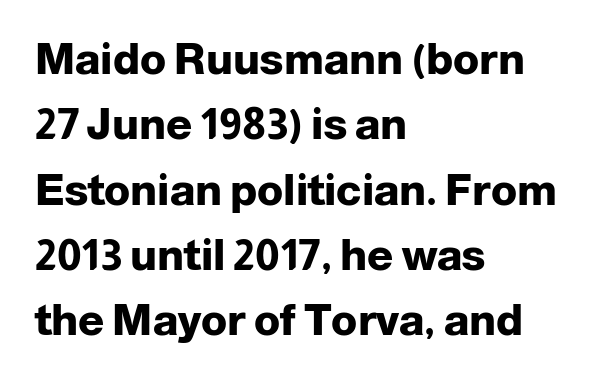
{"serif": "no", "italic": "no", "bold": "yes", "weight": "heavy", "width": "normal", "stroke_contrast": "low", "x_height": "medium", "monospaced": "no", "underline": "no", "align": "left", "line_spacing": "normal", "line_spacing_ratio": 1.52, "letter_spacing": "normal", "letter_spacing_em": 0.0, "glyph_px": 43}
